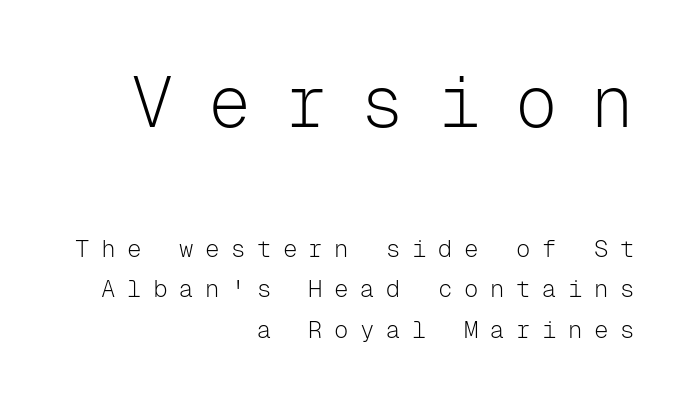
The image shows 71 px light sans-serif type, upright, monospaced; set right-aligned, normal line spacing (1.69x), unusually wide letter spacing (+0.48 em), not underlined; the first (top) block is 2.96x larger; low stroke contrast and a medium x-height.
